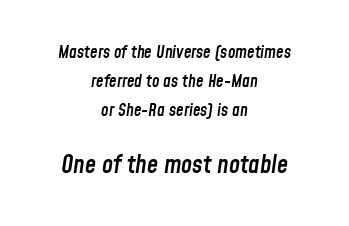
{"italic": "yes", "lean": "right", "slant_degrees": 8, "bold": "semi", "underline": "no", "align": "center", "line_spacing_ratio": 1.71, "letter_spacing": "normal", "letter_spacing_em": 0.0, "larger_block": "second", "size_ratio": 1.47, "glyph_px": 25}
